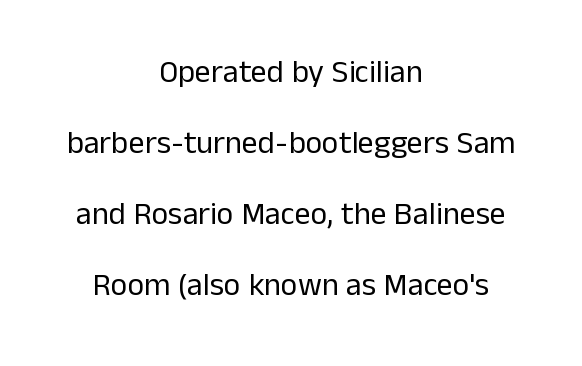
Layout note: lines centered. This sample uses plain, unmodified letter spacing. This is roman type, the default non-slanted kind. Bold? No — there's no thickening of the strokes. The foot of each line stays bare and open.
